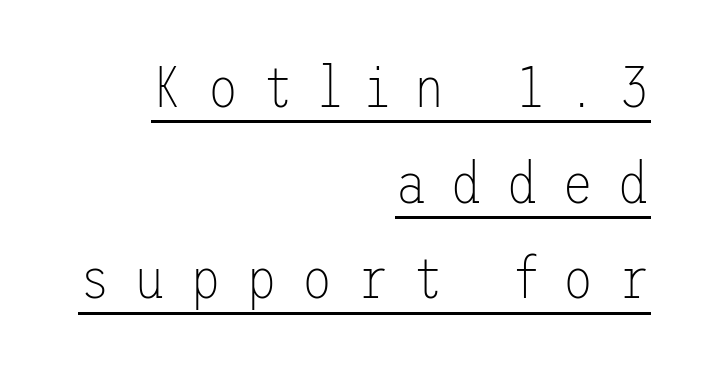
{"serif": "no", "italic": "no", "bold": "no", "weight": "thin", "width": "normal", "stroke_contrast": "low", "x_height": "medium", "underline": "yes", "align": "right", "line_spacing": "normal", "line_spacing_ratio": 1.65, "letter_spacing": "wide", "letter_spacing_em": 0.41, "glyph_px": 58}
